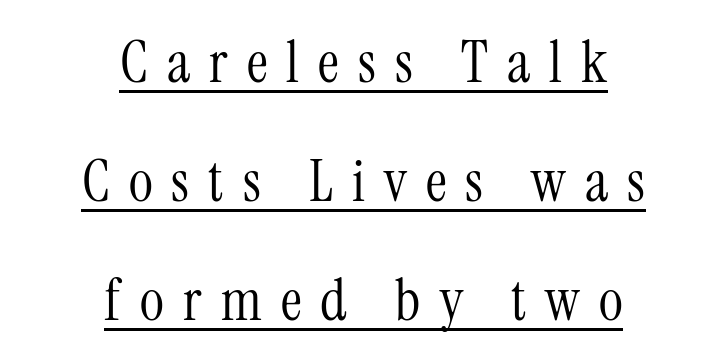
The image shows 58 px light, condensed serif type, upright; set centered, loose line spacing (2.05x), unusually wide letter spacing (+0.33 em), underlined; medium stroke contrast and a medium x-height.
